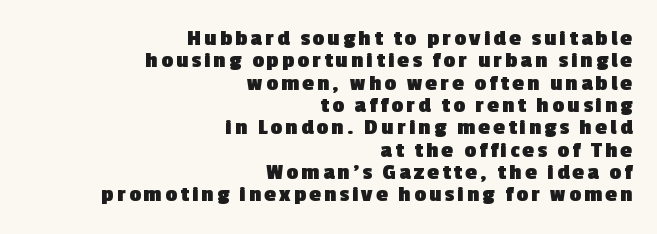
Q: Is the text bold? A: Yes.
Q: Is the text underlined? A: No.
Q: How is the paragraph aligned? A: Right-aligned.
Q: Is the spacing between lines tight, normal or loose? A: Tight.
